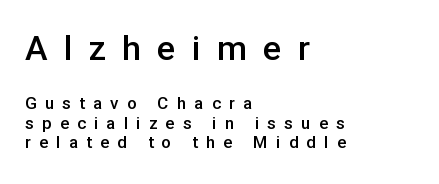
The image shows 34 px semibold sans-serif type, upright; set left-aligned, tight line spacing (1.15x), unusually wide letter spacing (+0.48 em), not underlined; the first (top) block is 2.0x larger; low stroke contrast and a medium x-height.
